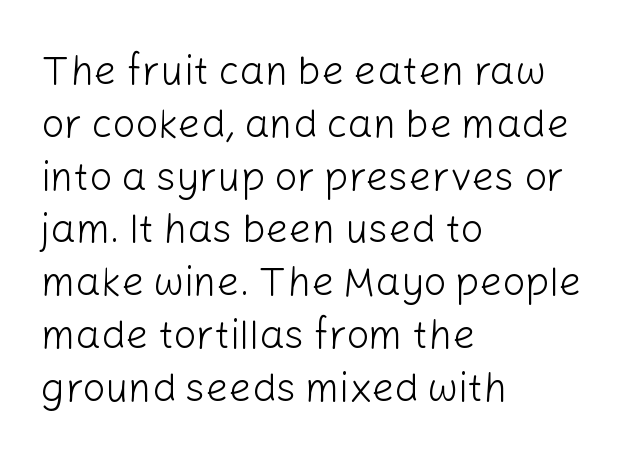
The type family on display is of the sans-serif kind. The passage shown has conventional tracking throughout. The typesetter chose a ragged-right arrangement here. Stems here are at most as thick as an everyday book face. This sample has the flowing, uneven cadence of proportional lettering.
